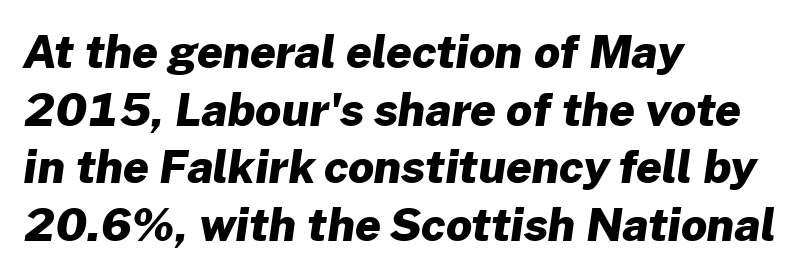
The image shows 45 px heavy sans-serif type; set left-aligned, normal line spacing (1.28x), normal letter spacing, not underlined; low stroke contrast and a medium x-height.
